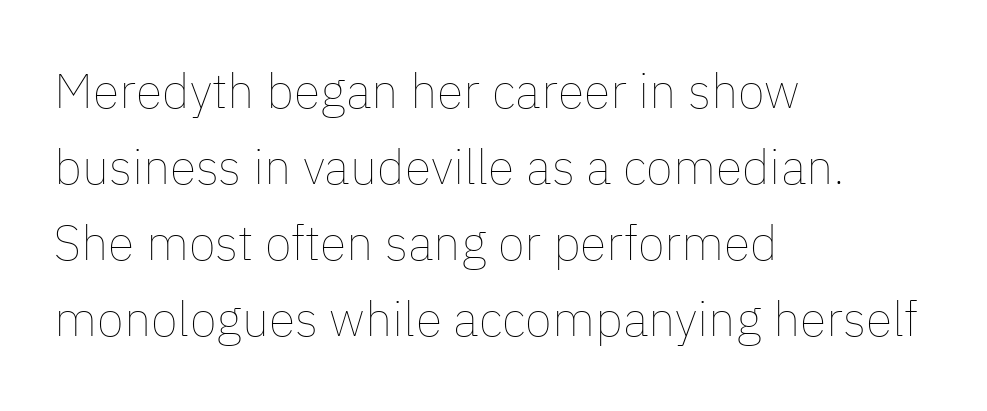
{"italic": "no", "bold": "no", "weight": "thin", "width": "normal", "stroke_contrast": "low", "x_height": "medium", "monospaced": "no", "underline": "no", "align": "left", "line_spacing": "normal", "line_spacing_ratio": 1.55, "letter_spacing": "normal", "letter_spacing_em": 0.0, "glyph_px": 49}
